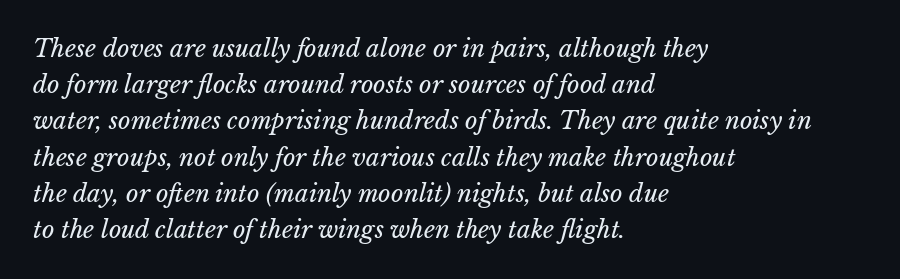
Q: Is the text bold? A: No.
Q: Is the text italic (slanted)? A: Yes, it leans right by about 15 degrees.
Q: Is the text underlined? A: No.
Q: How is the paragraph aligned? A: Left-aligned.
Q: Is the spacing between letters normal or unusually wide? A: Normal.
Q: Is the spacing between lines tight, normal or loose? A: Normal.
